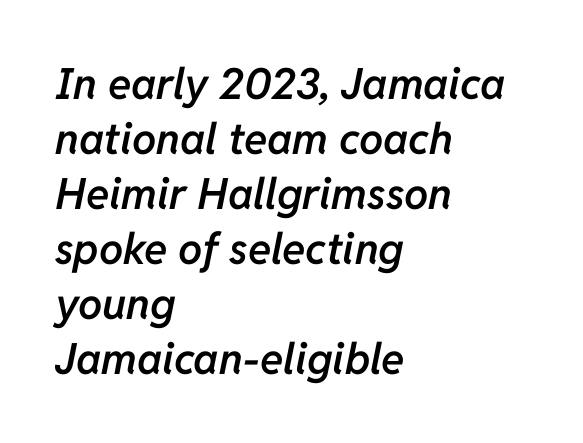
{"italic": "yes", "lean": "right", "slant_degrees": 11, "bold": "semi", "weight": "semibold", "width": "normal", "stroke_contrast": "low", "x_height": "medium", "monospaced": "no", "underline": "no", "align": "left", "line_spacing": "normal", "line_spacing_ratio": 1.28, "letter_spacing": "normal", "letter_spacing_em": 0.0, "glyph_px": 43}
